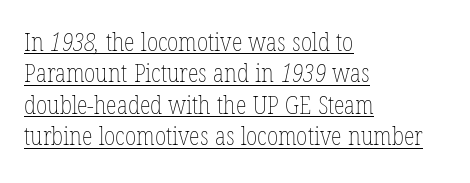
The image shows 25 px text type; set left-aligned, normal line spacing (1.26x), normal letter spacing, underlined.
